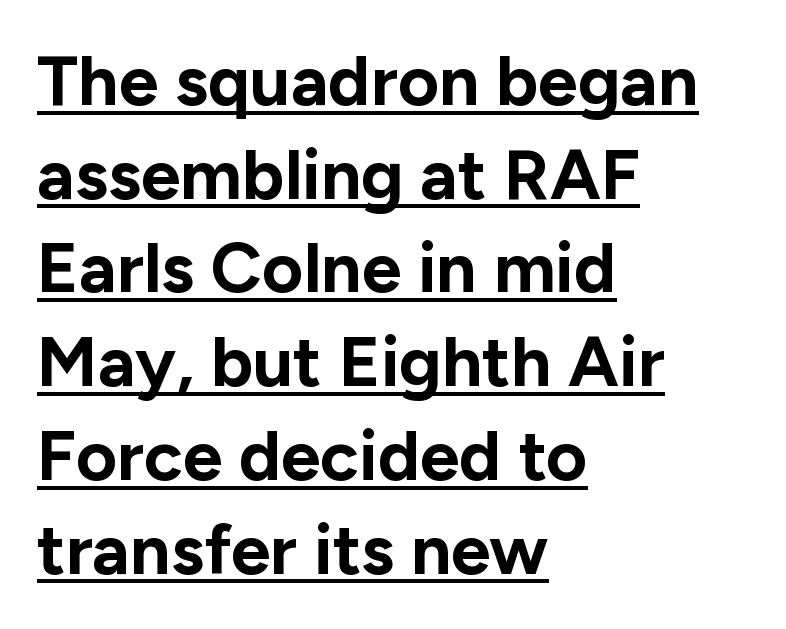
{"serif": "no", "italic": "no", "bold": "yes", "weight": "bold", "width": "normal", "stroke_contrast": "low", "x_height": "medium", "monospaced": "no", "underline": "yes", "align": "left", "line_spacing": "normal", "line_spacing_ratio": 1.32, "letter_spacing": "normal", "letter_spacing_em": 0.0, "glyph_px": 71}
